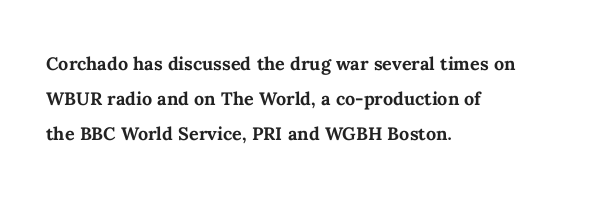
Nope, not italic — everything's standing straight. The passage shown has conventional tracking throughout. Bold? Absolutely — the strokes are thick and heavy. If you drew a ruler down the left edge, every line would touch it. The gap between lines stays unmarked. Horizontal bands of white between lines are of average thickness.
